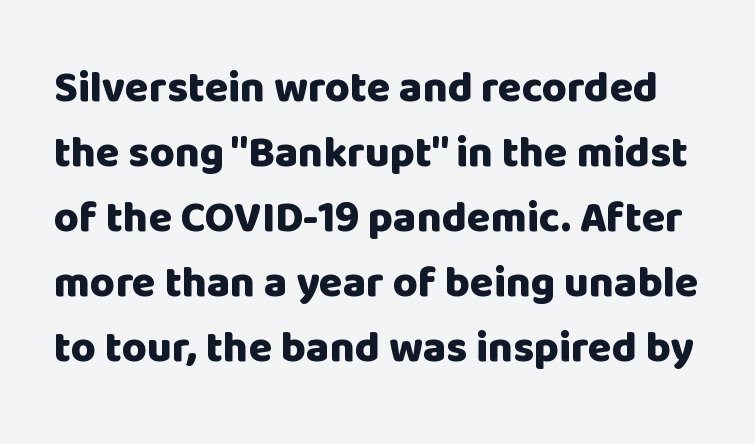
Q: Is the text bold? A: Yes.
Q: Is the text italic (slanted)? A: No, it is upright.
Q: Is the typeface a serif or a sans-serif typeface? A: Sans-serif.
Q: Is the text underlined? A: No.
Q: Is the spacing between letters normal or unusually wide? A: Normal.
Q: Is the spacing between lines tight, normal or loose? A: Normal.
Q: Width (condensed, normal, or wide)? A: Normal.
Q: Stroke contrast? A: Low.
Q: x-height? A: Large.
Q: Monospaced? A: No.
